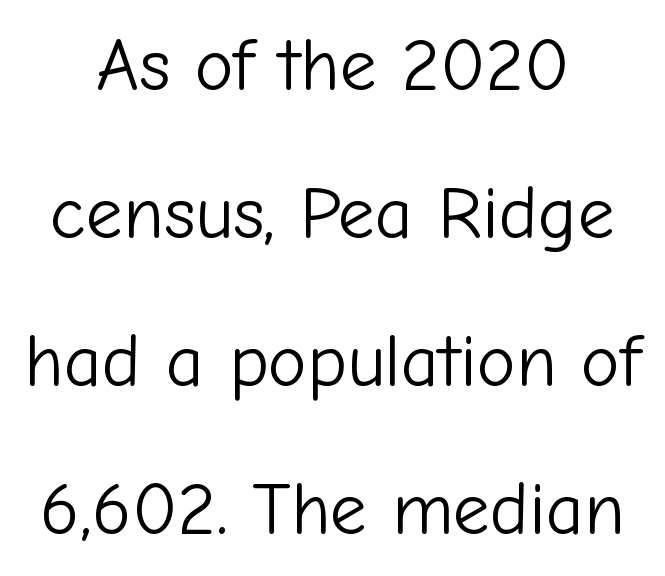
Q: Is the text bold? A: No.
Q: Is the text italic (slanted)? A: No, it is upright.
Q: Is the typeface a serif or a sans-serif typeface? A: Sans-serif.
Q: Is the text underlined? A: No.
Q: How is the paragraph aligned? A: Centered.
Q: Is the spacing between letters normal or unusually wide? A: Normal.
Q: Is the spacing between lines tight, normal or loose? A: Loose.
Q: Width (condensed, normal, or wide)? A: Normal.
Q: Stroke contrast? A: Low.
Q: x-height? A: Medium.
Q: Monospaced? A: No.
